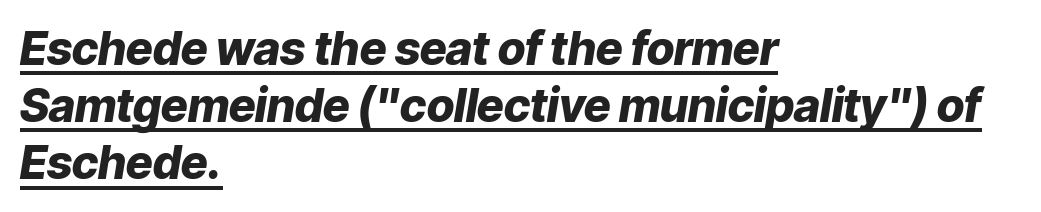
{"italic": "yes", "lean": "right", "slant_degrees": 9, "bold": "yes", "weight": "heavy", "width": "normal", "stroke_contrast": "low", "x_height": "medium", "monospaced": "no", "underline": "yes", "align": "left", "line_spacing_ratio": 1.24, "letter_spacing": "normal", "letter_spacing_em": 0.0, "glyph_px": 46}
